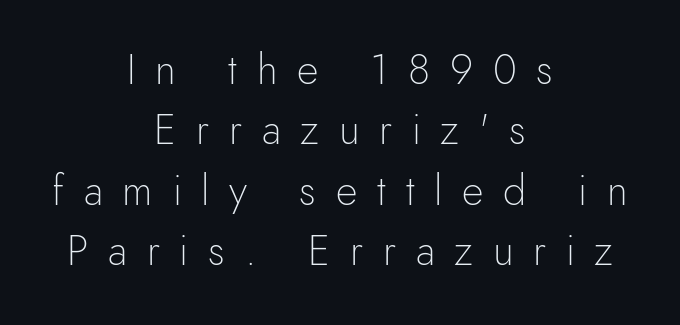
Q: Is the text bold? A: No.
Q: Is the text italic (slanted)? A: No, it is upright.
Q: Is the typeface a serif or a sans-serif typeface? A: Sans-serif.
Q: Is the text underlined? A: No.
Q: How is the paragraph aligned? A: Centered.
Q: Is the spacing between letters normal or unusually wide? A: Unusually wide.
Q: Is the spacing between lines tight, normal or loose? A: Normal.
Q: Width (condensed, normal, or wide)? A: Normal.
Q: x-height? A: Small.
Q: Monospaced? A: No.
